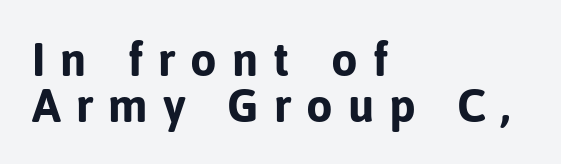
{"serif": "no", "italic": "no", "bold": "yes", "weight": "bold", "width": "normal", "stroke_contrast": "low", "x_height": "medium", "monospaced": "no", "underline": "no", "align": "left", "line_spacing": "tight", "line_spacing_ratio": 0.97, "letter_spacing": "wide", "letter_spacing_em": 0.32, "glyph_px": 47}
